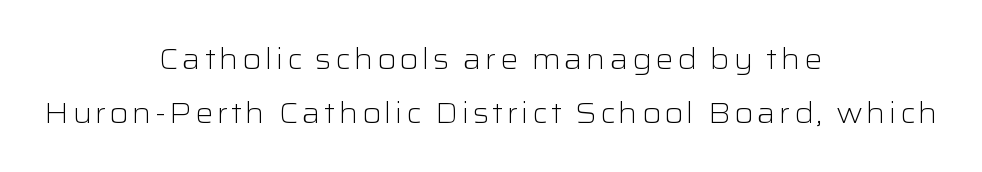
{"serif": "no", "italic": "no", "bold": "no", "weight": "light", "width": "wide", "stroke_contrast": "low", "x_height": "medium", "monospaced": "no", "underline": "no", "align": "center", "line_spacing_ratio": 1.85, "glyph_px": 29}
